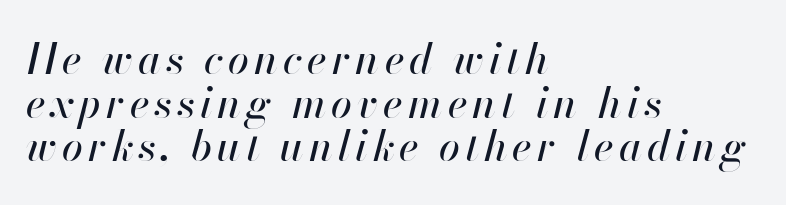
The lines are quadded left. Quick note: italic. This sample has the flowing, uneven cadence of proportional lettering. Just letters on the line, the space beneath them empty. These lines huddle together more closely than default settings would place them.
